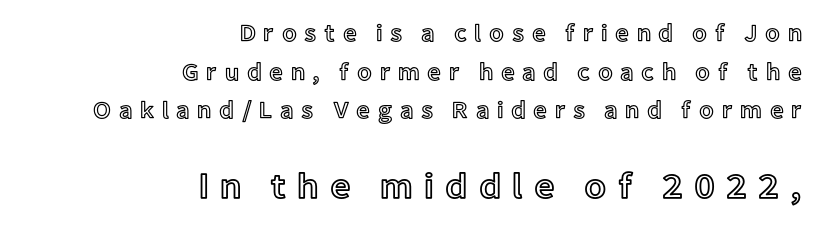
The image shows 36 px text type, upright; set right-aligned, normal line spacing (1.61x), unusually wide letter spacing (+0.31 em), not underlined; the second (bottom) block is 1.5x larger; a medium x-height.
